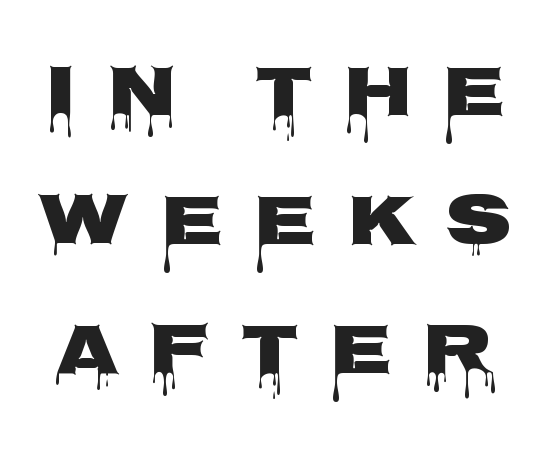
{"serif": "no", "italic": "no", "width": "wide", "stroke_contrast": "low", "x_height": "large", "monospaced": "no", "underline": "no", "line_spacing_ratio": 1.77, "letter_spacing": "wide", "letter_spacing_em": 0.4, "glyph_px": 73}
